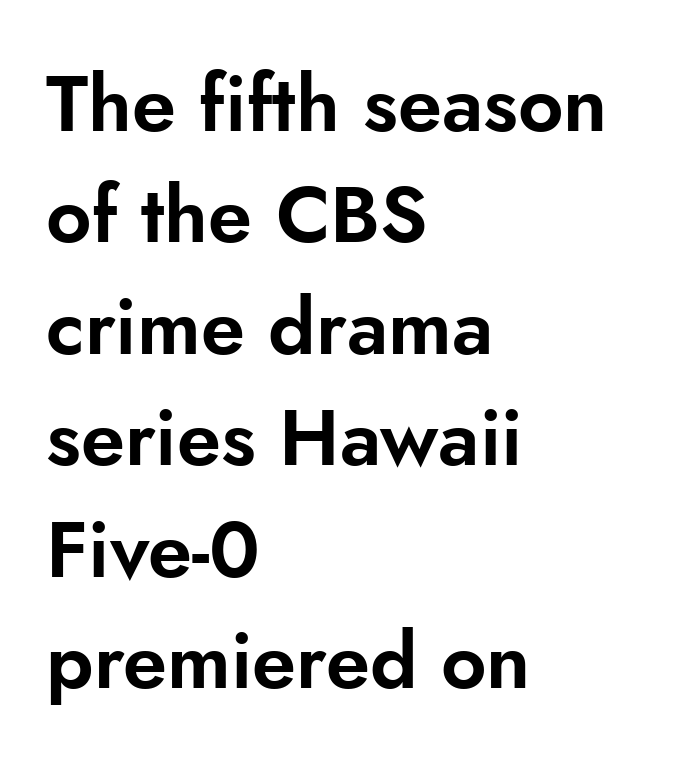
Q: Is the text italic (slanted)? A: No, it is upright.
Q: Is the typeface a serif or a sans-serif typeface? A: Sans-serif.
Q: Is the text underlined? A: No.
Q: How is the paragraph aligned? A: Left-aligned.
Q: Is the spacing between letters normal or unusually wide? A: Normal.
Q: Is the spacing between lines tight, normal or loose? A: Normal.
Q: Width (condensed, normal, or wide)? A: Normal.
Q: Stroke contrast? A: Low.
Q: x-height? A: Small.
Q: Monospaced? A: No.
